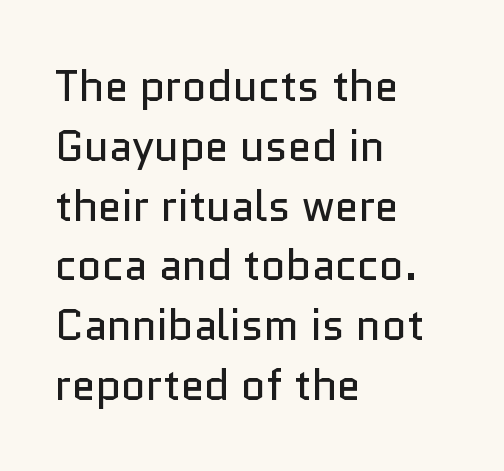
{"serif": "no", "italic": "no", "bold": "no", "weight": "regular", "width": "normal", "stroke_contrast": "low", "x_height": "medium", "monospaced": "no", "underline": "no", "align": "left", "line_spacing": "normal", "line_spacing_ratio": 1.39, "letter_spacing": "normal", "letter_spacing_em": 0.0, "glyph_px": 43}
